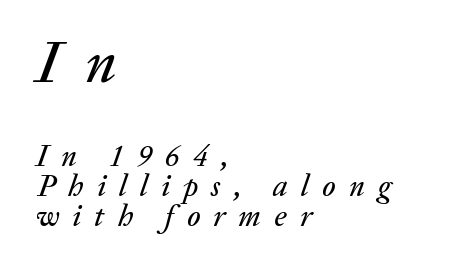
The image shows 60 px text type, italic (leaning right); set left-aligned, tight line spacing (0.99x), unusually wide letter spacing (+0.44 em), not underlined; the first (top) block is 2.0x larger; low stroke contrast and a medium x-height.
